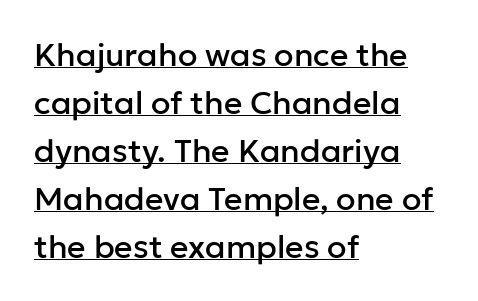
Underlining? Definitely there. You can tell from the bare stems that sans-serif type was used. A classic flush-left, rag-right setting is used for this passage. The face used here is proportionally spaced, like ordinary book or web type. Ascenders rise straight up at ninety degrees. Notice how descenders clear the ascenders below comfortably — that's standard leading.
